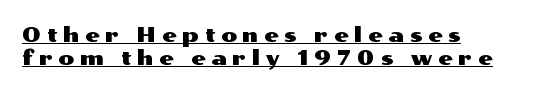
The image shows 21 px text type, upright; set left-aligned, tight line spacing (1.11x), unusually wide letter spacing (+0.26 em), underlined.
